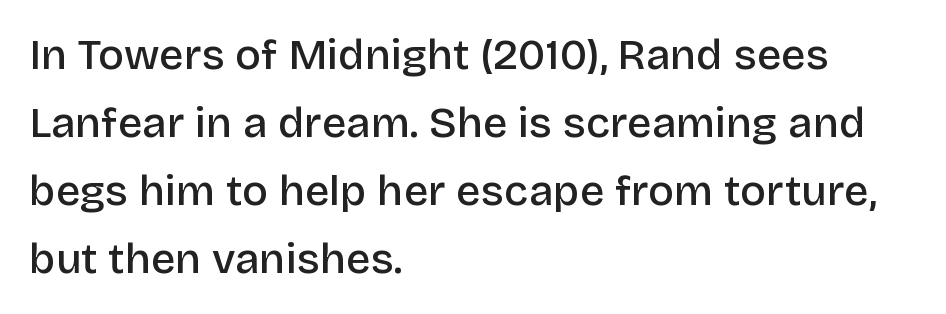
Q: Is the text bold? A: Semi-bold.
Q: Is the text italic (slanted)? A: No, it is upright.
Q: Is the typeface a serif or a sans-serif typeface? A: Sans-serif.
Q: Is the text underlined? A: No.
Q: How is the paragraph aligned? A: Left-aligned.
Q: Is the spacing between letters normal or unusually wide? A: Normal.
Q: Is the spacing between lines tight, normal or loose? A: Normal.
Q: Width (condensed, normal, or wide)? A: Normal.
Q: Stroke contrast? A: Low.
Q: x-height? A: Large.
Q: Monospaced? A: No.
